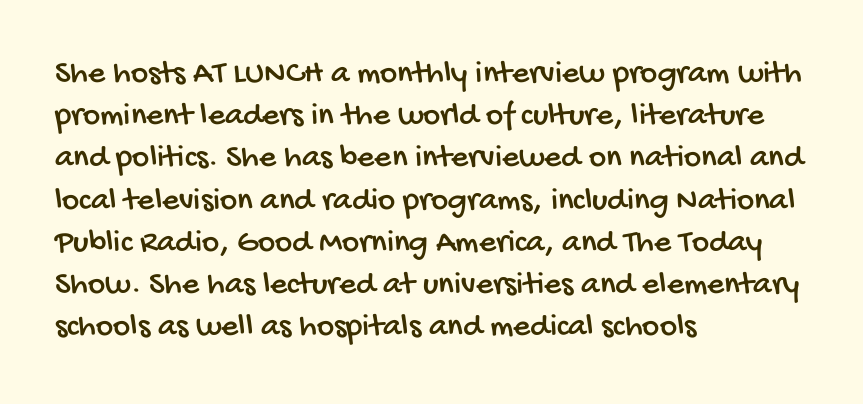
Q: Is the typeface a serif or a sans-serif typeface? A: Sans-serif.
Q: Is the text underlined? A: No.
Q: How is the paragraph aligned? A: Left-aligned.
Q: Is the spacing between letters normal or unusually wide? A: Normal.
Q: Is the spacing between lines tight, normal or loose? A: Normal.
Q: Width (condensed, normal, or wide)? A: Condensed.
Q: Stroke contrast? A: Low.
Q: x-height? A: Large.
Q: Monospaced? A: No.
